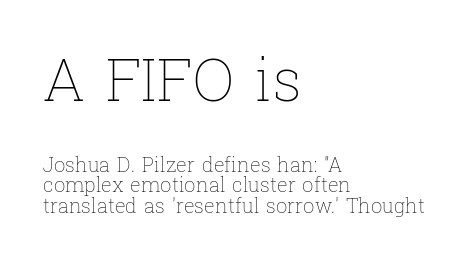
The image shows 59 px thin type, upright; set left-aligned, tight line spacing (1.04x), normal letter spacing, not underlined; the first (top) block is 2.95x larger; low stroke contrast and a medium x-height.
